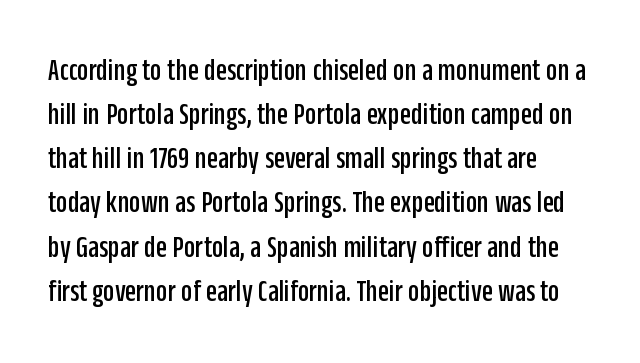
The image shows 32 px condensed sans-serif type, upright; set left-aligned, normal line spacing (1.38x), normal letter spacing, not underlined; low stroke contrast and a large x-height.
